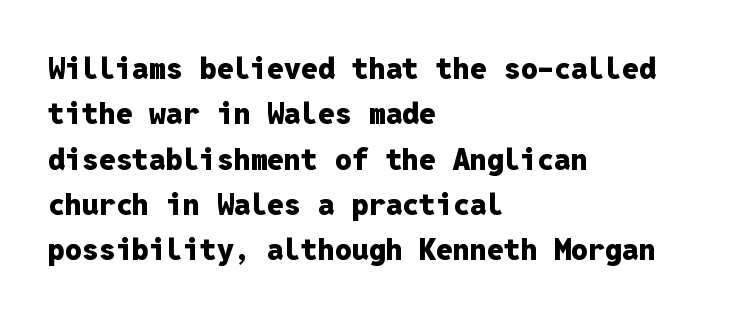
One-word summary of the alignment: left. In terms of letterspacing, this is plain default setting. You could count columns in this text — the font is strictly monospaced. Plenty of ink on the page — the face is bold.
